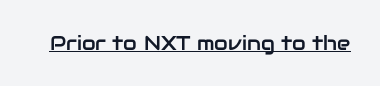
The letters stand upright; this is a roman face. Tracking here is standard; glyphs follow each other at the usual distance. Descenders here cross a horizontal rule under the line.
